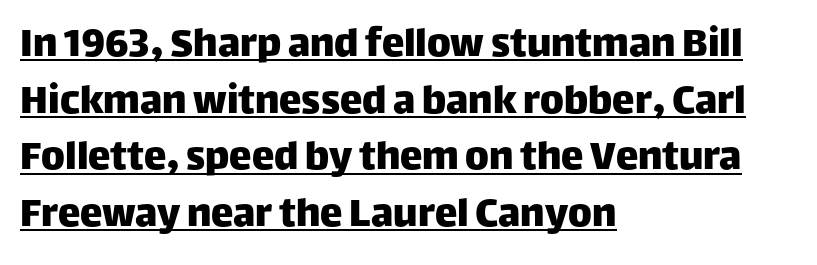
{"serif": "no", "italic": "no", "width": "normal", "stroke_contrast": "low", "x_height": "large", "monospaced": "no", "underline": "yes", "align": "left", "line_spacing": "normal", "line_spacing_ratio": 1.26, "letter_spacing": "normal", "letter_spacing_em": 0.0, "glyph_px": 45}
